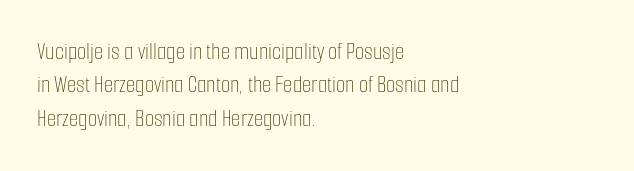
Q: Is the text bold? A: No.
Q: Is the text italic (slanted)? A: No, it is upright.
Q: Is the text underlined? A: No.
Q: How is the paragraph aligned? A: Left-aligned.
Q: Is the spacing between letters normal or unusually wide? A: Normal.
Q: Is the spacing between lines tight, normal or loose? A: Normal.
